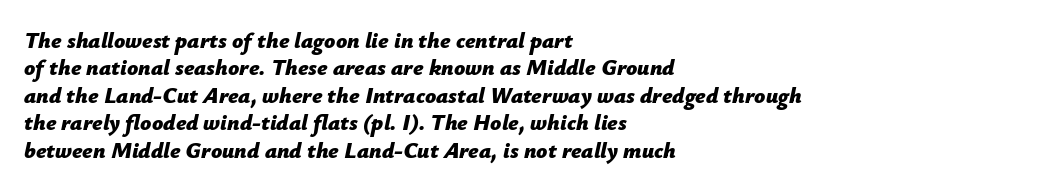
The image shows 22 px bold type, italic (leaning right); set left-aligned, normal line spacing (1.25x), normal letter spacing, not underlined.
